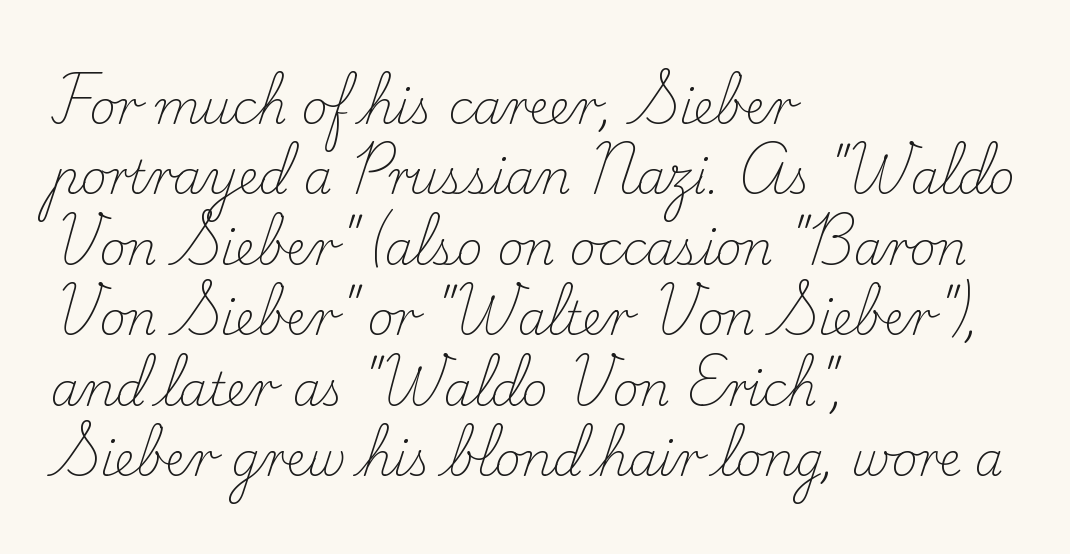
The gaps between neighbouring characters are ordinary and unremarkable. Check where the strokes stop: tiny serifs finish them off. Nobody drew a line under any word here. The passage shown is typed in a proportional face where columns would drift. The typeface has the unassuming heft of standard copy or less.
